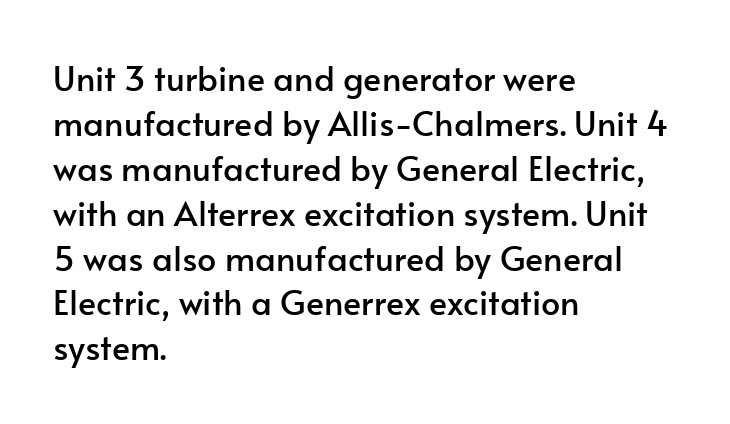
Q: Is the text italic (slanted)? A: No, it is upright.
Q: Is the typeface a serif or a sans-serif typeface? A: Sans-serif.
Q: Is the text underlined? A: No.
Q: How is the paragraph aligned? A: Left-aligned.
Q: Is the spacing between letters normal or unusually wide? A: Normal.
Q: Is the spacing between lines tight, normal or loose? A: Normal.
Q: Width (condensed, normal, or wide)? A: Normal.
Q: Stroke contrast? A: Low.
Q: x-height? A: Small.
Q: Monospaced? A: No.
